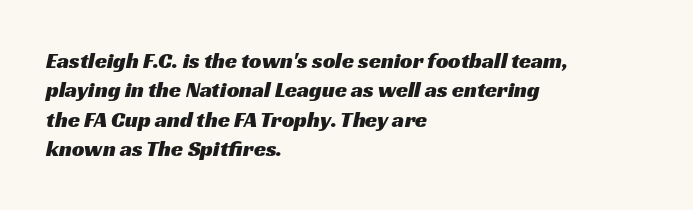
Q: Is the text underlined? A: No.
Q: How is the paragraph aligned? A: Left-aligned.
Q: Is the spacing between letters normal or unusually wide? A: Normal.
Q: Is the spacing between lines tight, normal or loose? A: Normal.
